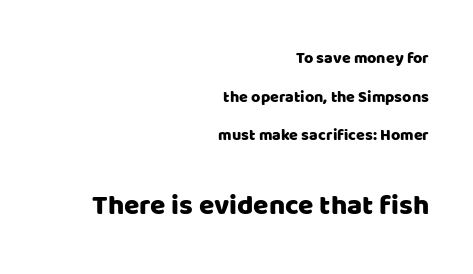
Q: Is the text italic (slanted)? A: No, it is upright.
Q: Is the typeface a serif or a sans-serif typeface? A: Sans-serif.
Q: Is the text underlined? A: No.
Q: How is the paragraph aligned? A: Right-aligned.
Q: Is the spacing between letters normal or unusually wide? A: Normal.
Q: Is the spacing between lines tight, normal or loose? A: Loose.
Q: Which block of text is set in a larger size, the first (top) or the second (bottom)? A: The second (bottom) one.
Q: Width (condensed, normal, or wide)? A: Normal.
Q: Stroke contrast? A: Low.
Q: x-height? A: Large.
Q: Monospaced? A: No.
